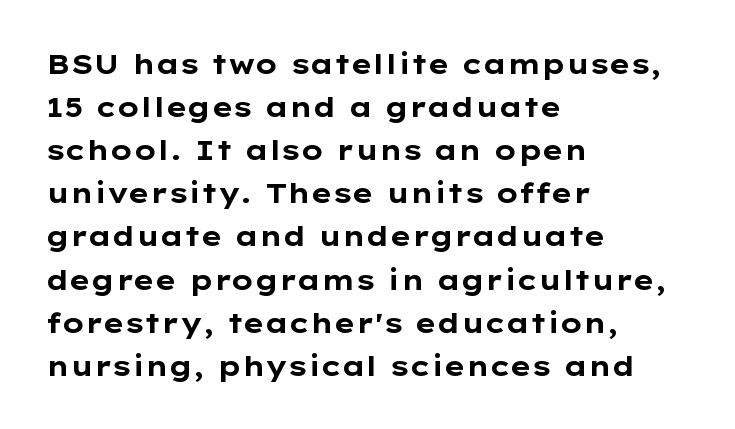
The image shows 28 px bold, wide sans-serif type, upright; set left-aligned, normal line spacing (1.54x), normal letter spacing, not underlined; low stroke contrast and a medium x-height.
